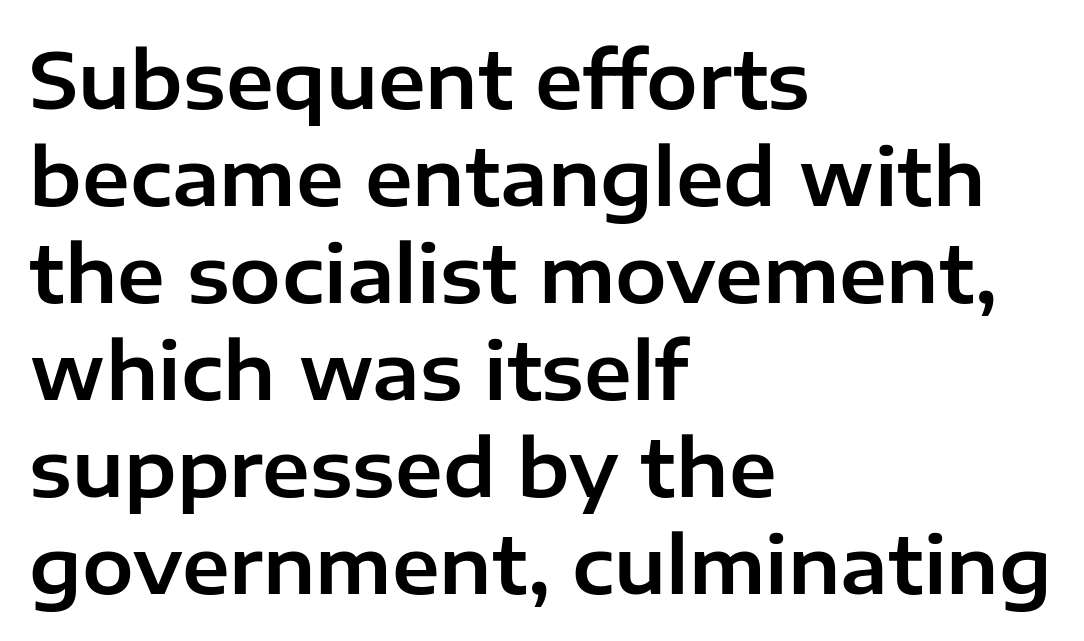
The image shows 77 px sans-serif type, upright; set left-aligned, normal line spacing (1.26x), normal letter spacing, not underlined; low stroke contrast and a medium x-height.
